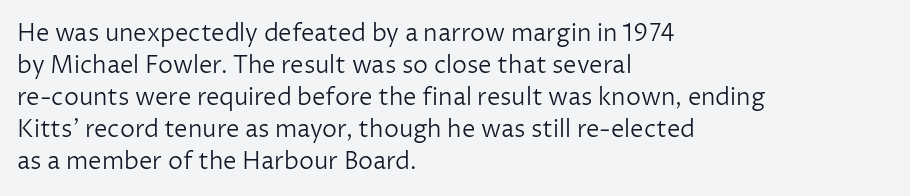
A bare baseline throughout the passage. Does the lettering tilt? It doesn't — this is upright. Leftover space on each line is placed entirely after the last word. Regarding leading, the lines here are spaced in the standard way. Inter-character spacing is left at the font's built-in metrics. Compared with a typical body face, this is equally light or lighter still.
